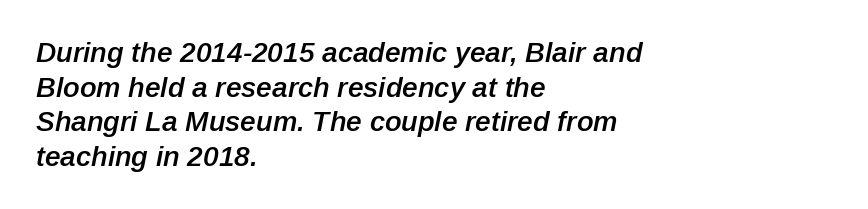
The image shows 28 px semibold type, italic (leaning right); set left-aligned, line spacing 1.24x, normal letter spacing, not underlined; low stroke contrast and a medium x-height.
